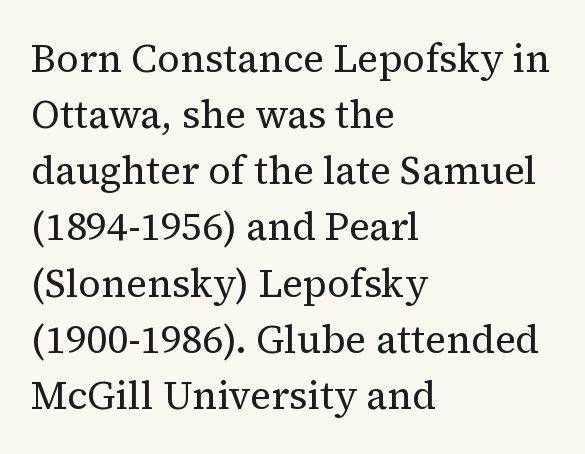
Every stem runs plumb, perpendicular to the baseline. Heft: none added — not bold. Think of a printed novel: that variable character pitch is what you see here. Regarding leading, the lines here are spaced in the standard way. Left-aligned paragraph, ragged on the right.
